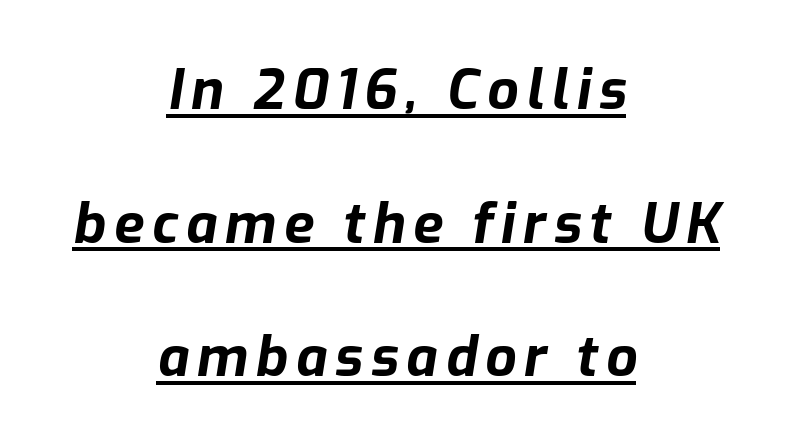
The image shows 55 px bold type, italic (leaning right); set centered, loose line spacing (2.43x), underlined; low stroke contrast and a medium x-height.
